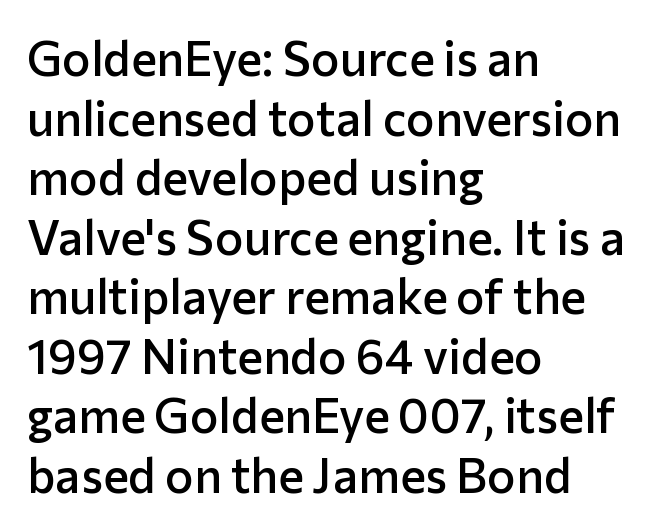
The image shows 48 px semibold sans-serif type, upright; set left-aligned, line spacing 1.24x, normal letter spacing, not underlined; low stroke contrast and a medium x-height.
